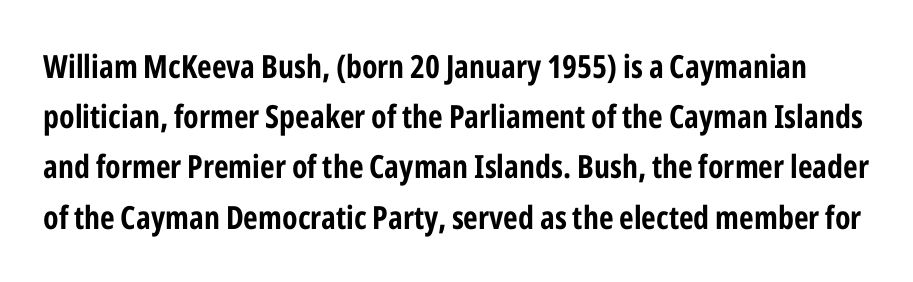
{"serif": "no", "italic": "no", "bold": "yes", "weight": "bold", "width": "condensed", "stroke_contrast": "low", "x_height": "medium", "monospaced": "no", "underline": "no", "line_spacing": "normal", "line_spacing_ratio": 1.57, "letter_spacing": "normal", "letter_spacing_em": 0.0, "glyph_px": 32}
